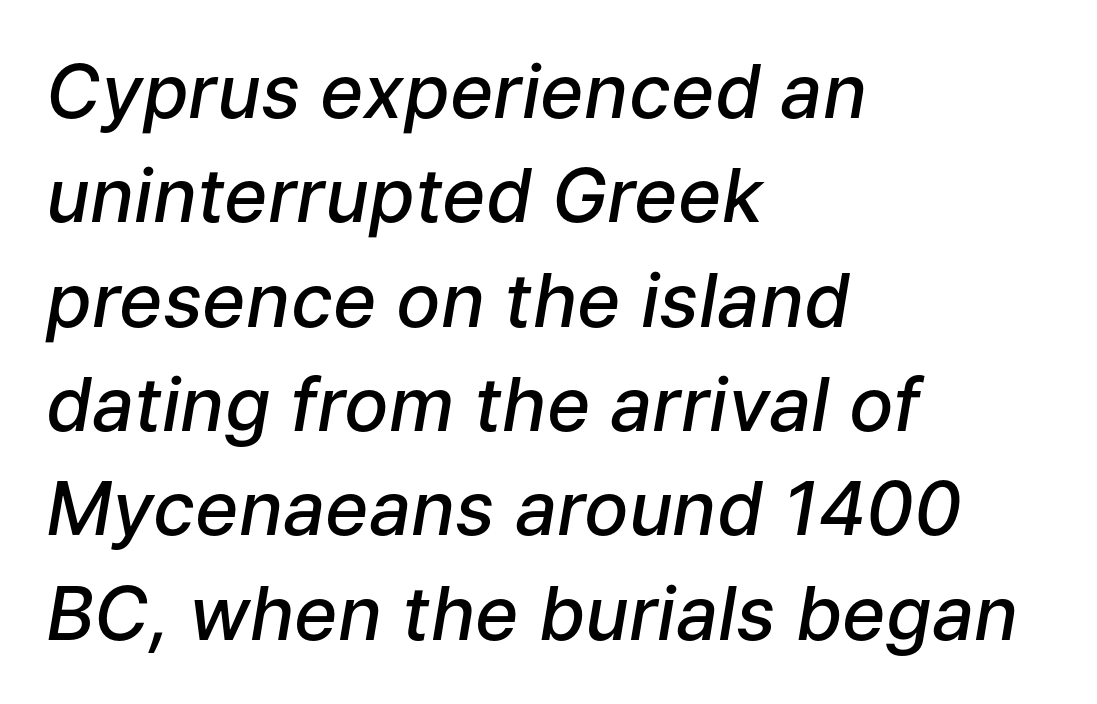
{"italic": "yes", "lean": "right", "slant_degrees": 9, "bold": "semi", "weight": "semibold", "width": "normal", "stroke_contrast": "low", "x_height": "medium", "monospaced": "no", "underline": "no", "align": "left", "line_spacing": "normal", "line_spacing_ratio": 1.41, "letter_spacing": "normal", "letter_spacing_em": 0.0, "glyph_px": 74}
